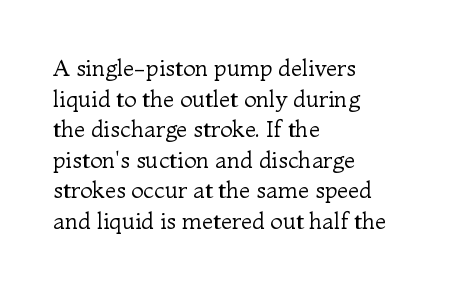
Q: Is the text bold? A: No.
Q: Is the text italic (slanted)? A: No, it is upright.
Q: Is the text underlined? A: No.
Q: How is the paragraph aligned? A: Left-aligned.
Q: Is the spacing between letters normal or unusually wide? A: Normal.
Q: Is the spacing between lines tight, normal or loose? A: Normal.
